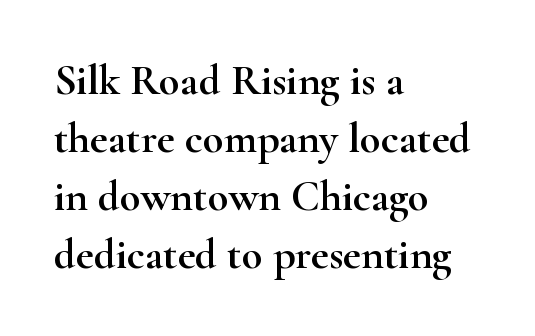
Casual observation: everything's shoved over to the left. The letters stand straight up with perfectly vertical stems. How would I describe the line gaps? Plain and ordinary. Each word holds together tightly as a unit, with standard inter-letter gaps. This rendering features lettering with no underline.
